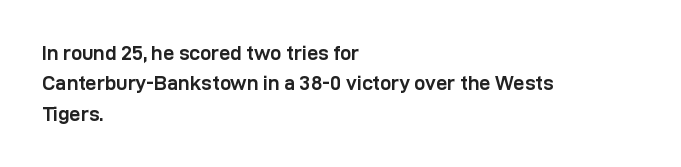
The image shows 20 px bold type, upright; set left-aligned, normal line spacing (1.52x), normal letter spacing, not underlined.
